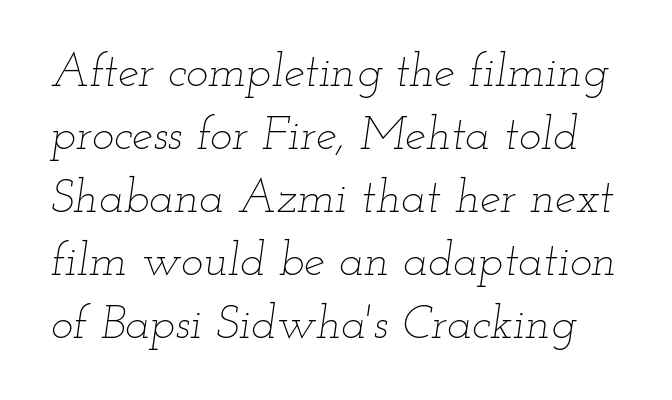
The image shows 47 px thin, wide type, italic (leaning right); set normal line spacing (1.34x), normal letter spacing, not underlined; low stroke contrast and a small x-height.
